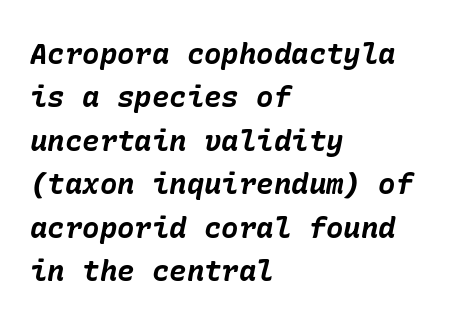
{"italic": "yes", "lean": "right", "slant_degrees": 10, "bold": "yes", "weight": "bold", "width": "normal", "stroke_contrast": "low", "x_height": "medium", "underline": "no", "align": "left", "line_spacing": "normal", "line_spacing_ratio": 1.5, "letter_spacing": "normal", "letter_spacing_em": 0.0, "glyph_px": 29}
